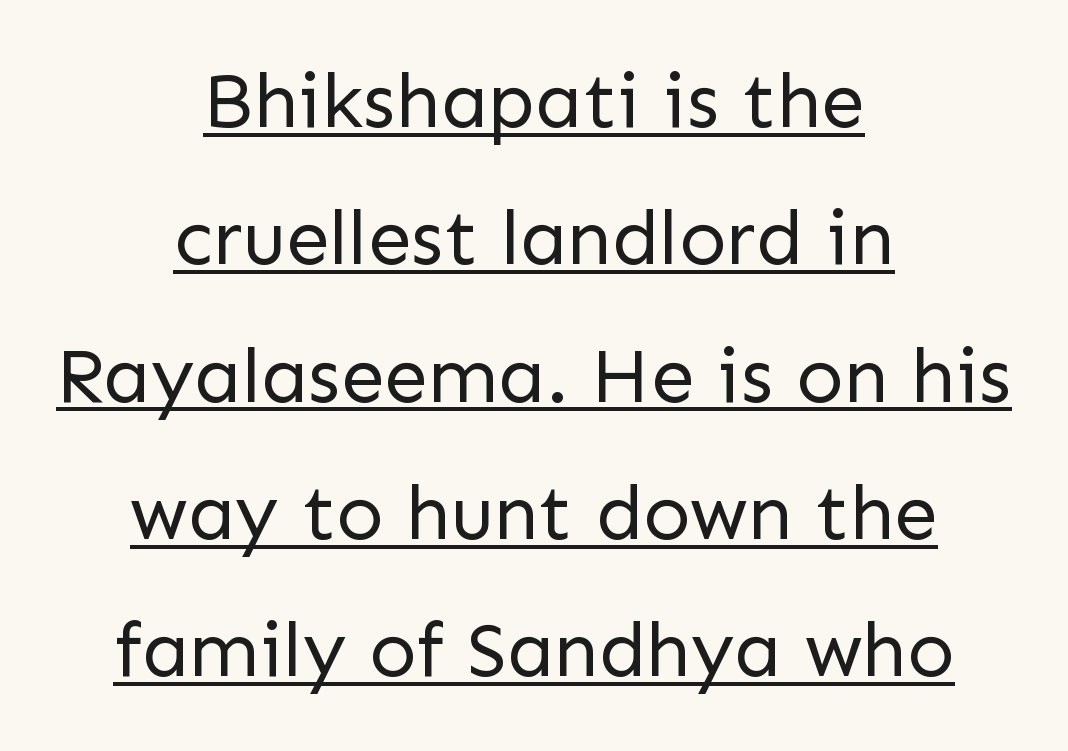
The image shows 78 px regular-weight sans-serif type, upright; set centered, line spacing 1.76x, normal letter spacing, underlined; low stroke contrast and a medium x-height.
